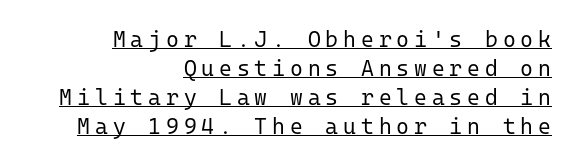
Q: Is the text bold? A: No.
Q: Is the text italic (slanted)? A: No, it is upright.
Q: Is the text underlined? A: Yes.
Q: How is the paragraph aligned? A: Right-aligned.
Q: Is the spacing between letters normal or unusually wide? A: Unusually wide.
Q: Is the spacing between lines tight, normal or loose? A: Normal.
